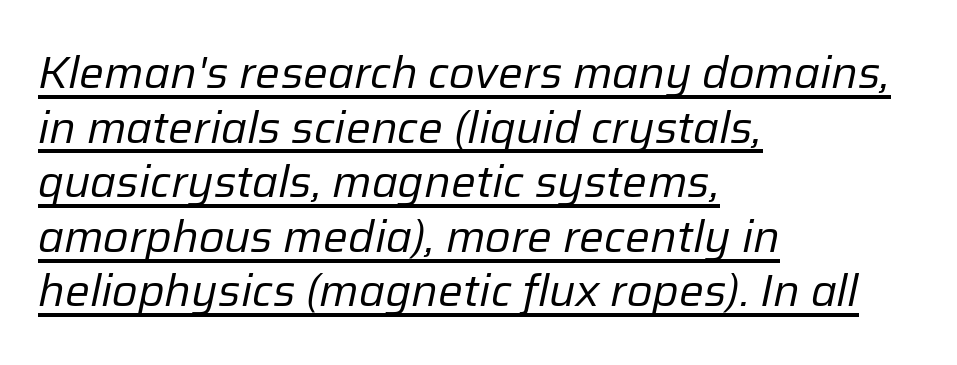
Q: Is the text bold? A: No.
Q: Is the text italic (slanted)? A: Yes, it leans right by about 12 degrees.
Q: Is the text underlined? A: Yes.
Q: How is the paragraph aligned? A: Left-aligned.
Q: Is the spacing between letters normal or unusually wide? A: Normal.
Q: Width (condensed, normal, or wide)? A: Normal.
Q: Stroke contrast? A: Low.
Q: x-height? A: Medium.
Q: Monospaced? A: No.
